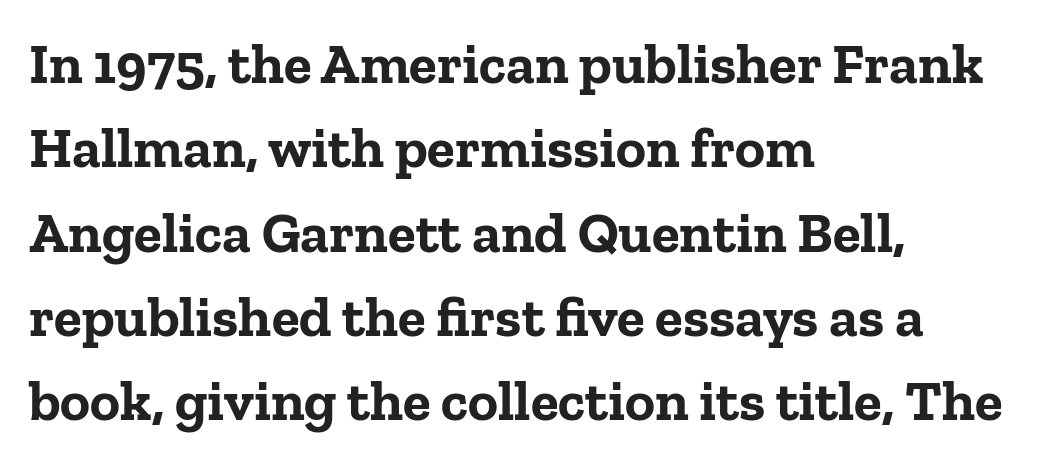
Q: Is the text bold? A: Yes.
Q: Is the text italic (slanted)? A: No, it is upright.
Q: Is the typeface a serif or a sans-serif typeface? A: Serif.
Q: Is the text underlined? A: No.
Q: How is the paragraph aligned? A: Left-aligned.
Q: Is the spacing between letters normal or unusually wide? A: Normal.
Q: Is the spacing between lines tight, normal or loose? A: Normal.
Q: Width (condensed, normal, or wide)? A: Normal.
Q: Stroke contrast? A: Low.
Q: x-height? A: Medium.
Q: Monospaced? A: No.
